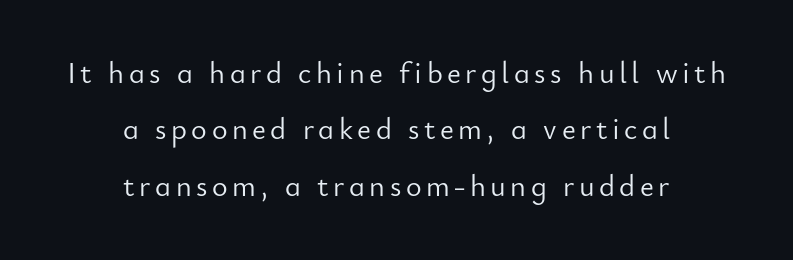
The image shows 30 px light sans-serif type, upright; set centered, line spacing 1.88x, not underlined; low stroke contrast and a small x-height.
